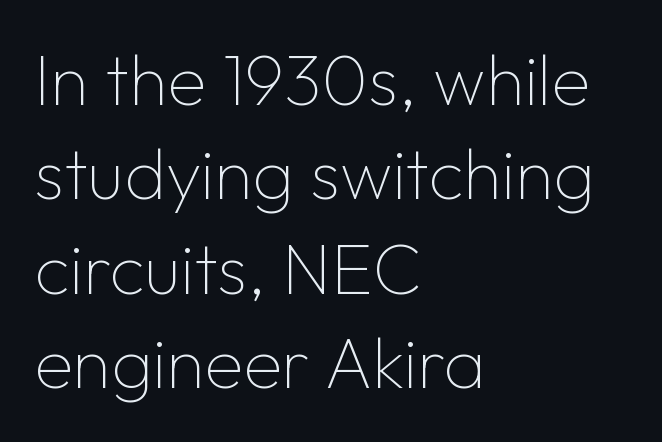
Think standard paragraph weight, or any step lighter than that. Nope, not italic — everything's standing straight. Leading: standard. Spacing verdict: proportional, widths tailored to each character.
